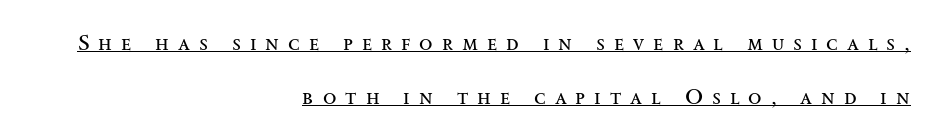
Q: Is the text bold? A: No.
Q: Is the text italic (slanted)? A: No, it is upright.
Q: Is the text underlined? A: Yes.
Q: How is the paragraph aligned? A: Right-aligned.
Q: Is the spacing between letters normal or unusually wide? A: Unusually wide.
Q: Is the spacing between lines tight, normal or loose? A: Loose.
